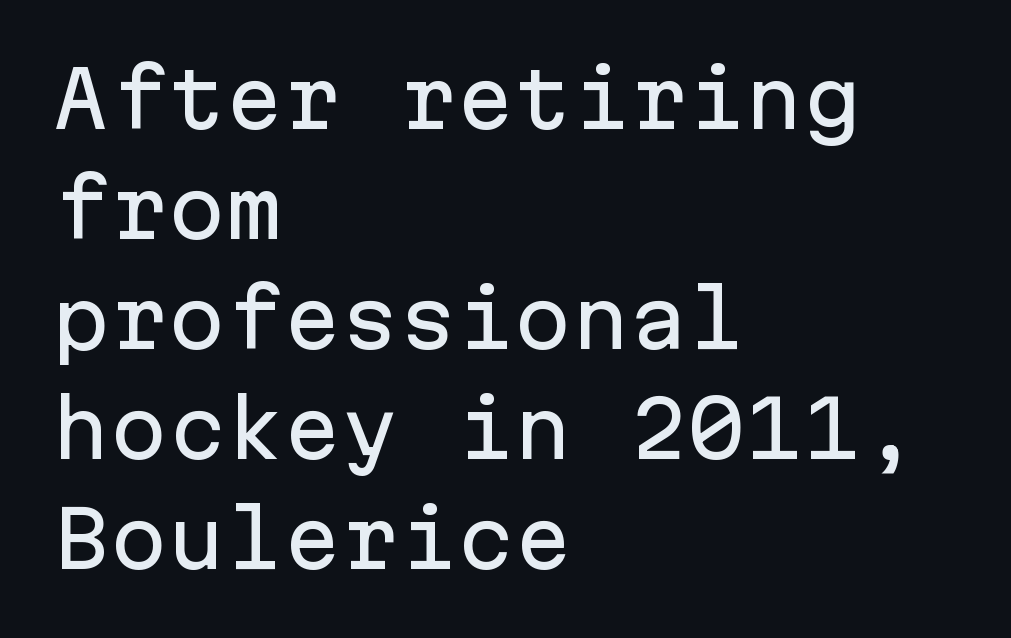
The image shows 77 px sans-serif type, upright, monospaced; set left-aligned, normal line spacing (1.43x), normal letter spacing, not underlined; low stroke contrast and a medium x-height.
